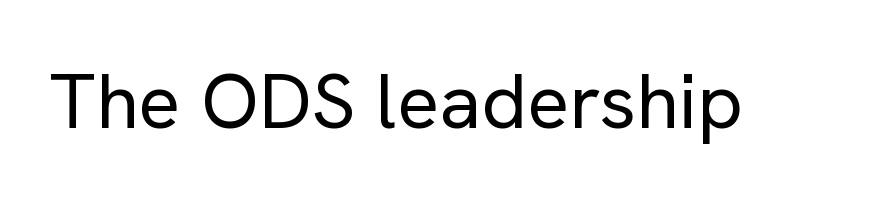
Characters follow at the spacing the type designer built in. The letters look calm and open, with moderate or lighter stems. Look at the bottom of the vertical strokes: they stop flat, with no serifs. Ordinary non-slanted type is in use. A typesetter would call this proportional, since set widths differ per character. Honestly, there is no underline to notice here at all.
